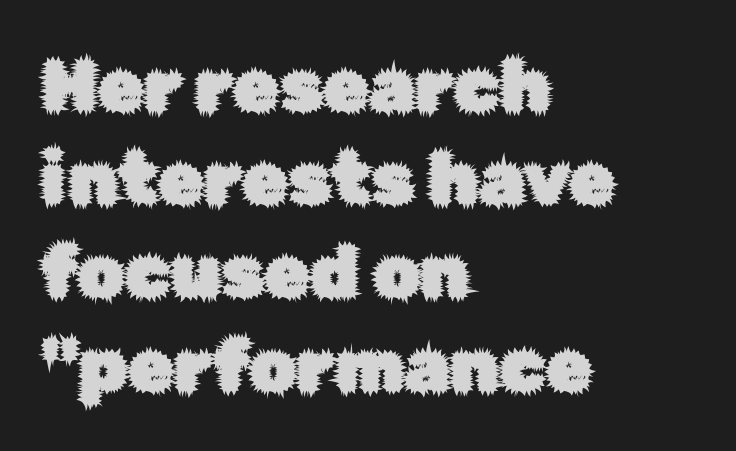
The image shows 74 px sans-serif type, upright; set left-aligned, normal line spacing (1.26x), normal letter spacing, not underlined; low stroke contrast and a medium x-height.
